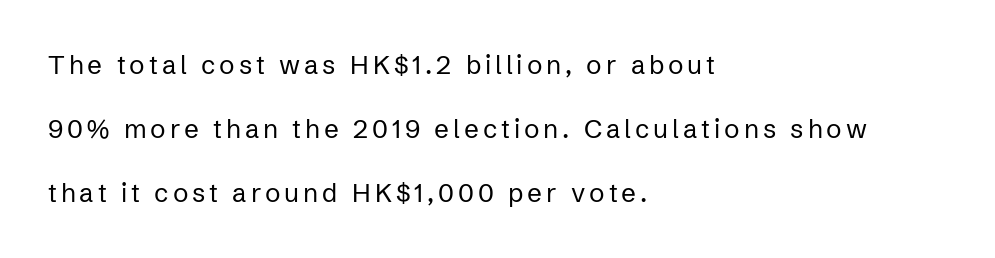
{"italic": "no", "bold": "no", "underline": "no", "align": "left", "line_spacing": "loose", "line_spacing_ratio": 2.47, "glyph_px": 26}
